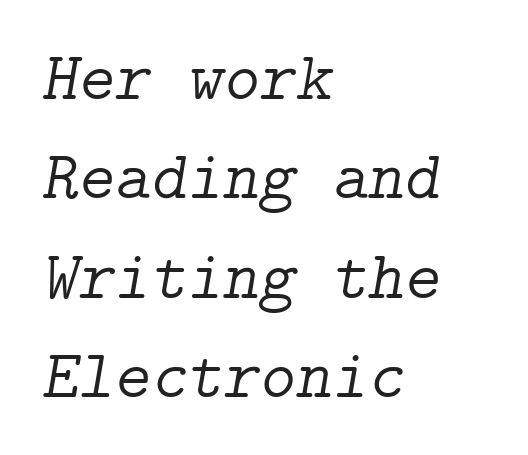
Q: Is the text bold? A: No.
Q: Is the text italic (slanted)? A: Yes, it leans right by about 9 degrees.
Q: Is the typeface a serif or a sans-serif typeface? A: Serif.
Q: Is the text underlined? A: No.
Q: How is the paragraph aligned? A: Left-aligned.
Q: Is the spacing between letters normal or unusually wide? A: Normal.
Q: Is the spacing between lines tight, normal or loose? A: Normal.
Q: Width (condensed, normal, or wide)? A: Normal.
Q: Stroke contrast? A: Low.
Q: x-height? A: Medium.
